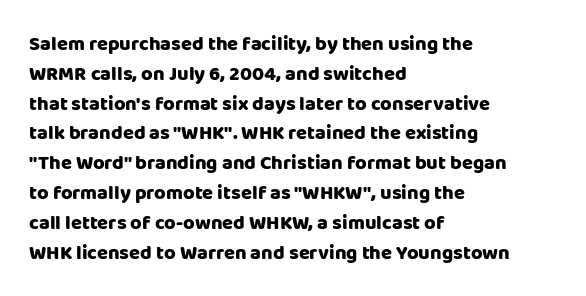
Q: Is the text bold? A: Yes.
Q: Is the text italic (slanted)? A: No, it is upright.
Q: Is the text underlined? A: No.
Q: How is the paragraph aligned? A: Left-aligned.
Q: Is the spacing between letters normal or unusually wide? A: Normal.
Q: Is the spacing between lines tight, normal or loose? A: Normal.
